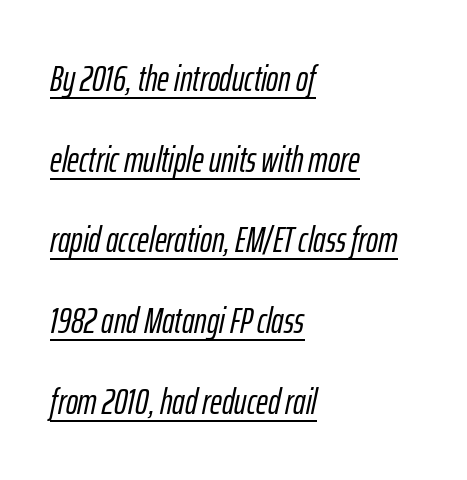
{"italic": "yes", "lean": "right", "slant_degrees": 12, "width": "condensed", "stroke_contrast": "low", "x_height": "medium", "monospaced": "no", "underline": "yes", "align": "left", "line_spacing": "loose", "line_spacing_ratio": 2.24, "letter_spacing": "normal", "letter_spacing_em": 0.0, "glyph_px": 36}
